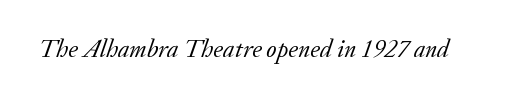
The image shows 25 px text type, italic (leaning right); set normal letter spacing, not underlined.
